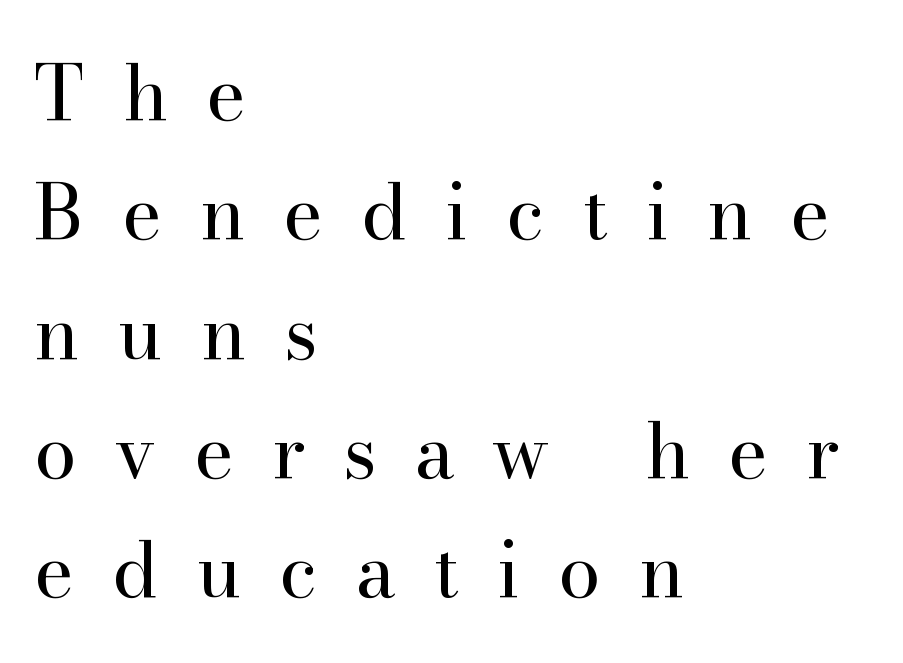
Q: Is the text bold? A: No.
Q: Is the text italic (slanted)? A: No, it is upright.
Q: Is the typeface a serif or a sans-serif typeface? A: Serif.
Q: Is the text underlined? A: No.
Q: How is the paragraph aligned? A: Left-aligned.
Q: Is the spacing between letters normal or unusually wide? A: Unusually wide.
Q: Is the spacing between lines tight, normal or loose? A: Normal.
Q: Width (condensed, normal, or wide)? A: Normal.
Q: Stroke contrast? A: High.
Q: x-height? A: Small.
Q: Monospaced? A: No.
